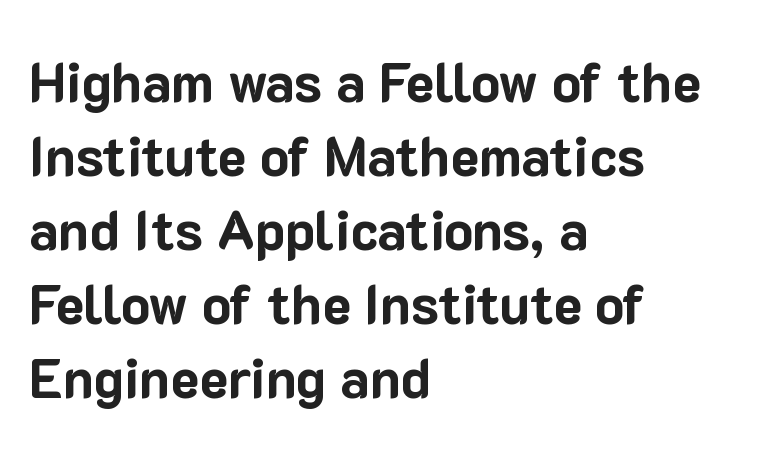
{"serif": "no", "italic": "no", "bold": "yes", "weight": "bold", "width": "normal", "stroke_contrast": "low", "x_height": "medium", "monospaced": "no", "underline": "no", "align": "left", "line_spacing": "normal", "line_spacing_ratio": 1.37, "letter_spacing": "normal", "letter_spacing_em": 0.0, "glyph_px": 54}
